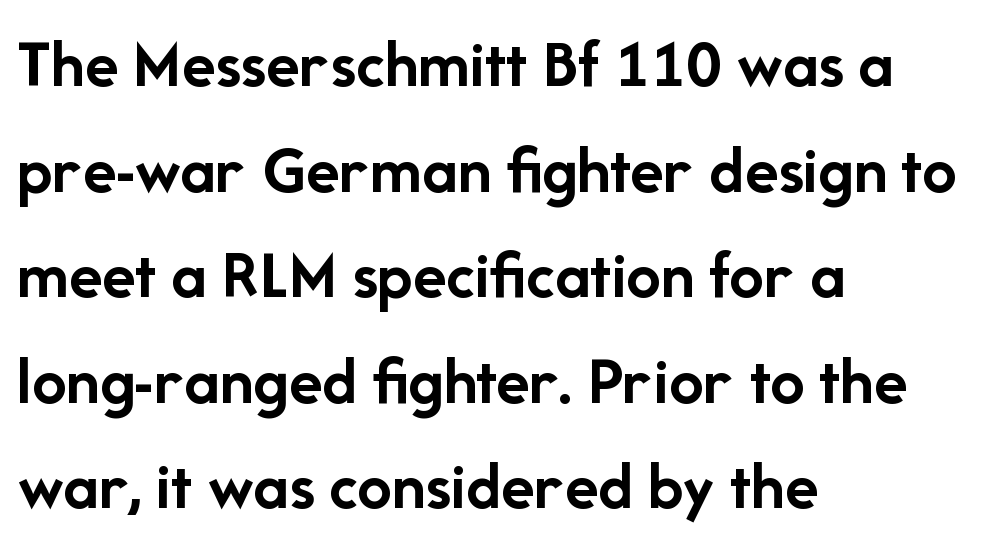
Q: Is the text bold? A: Yes.
Q: Is the text italic (slanted)? A: No, it is upright.
Q: Is the typeface a serif or a sans-serif typeface? A: Sans-serif.
Q: Is the text underlined? A: No.
Q: How is the paragraph aligned? A: Left-aligned.
Q: Is the spacing between letters normal or unusually wide? A: Normal.
Q: Is the spacing between lines tight, normal or loose? A: Normal.
Q: Width (condensed, normal, or wide)? A: Normal.
Q: Stroke contrast? A: Low.
Q: x-height? A: Medium.
Q: Monospaced? A: No.
